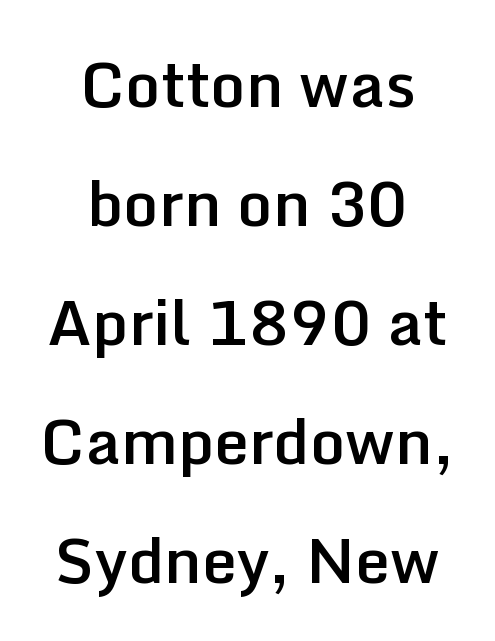
Ordinary non-slanted type is in use. Leftover space on each line is divided equally before and after the words. The type is set solid horizontally, with unmodified tracking. These lines stand farther apart than default settings would place them. The text was rendered using a sans face with plain stroke endings. The letters are semibold — heavier than regular but short of a full bold.
